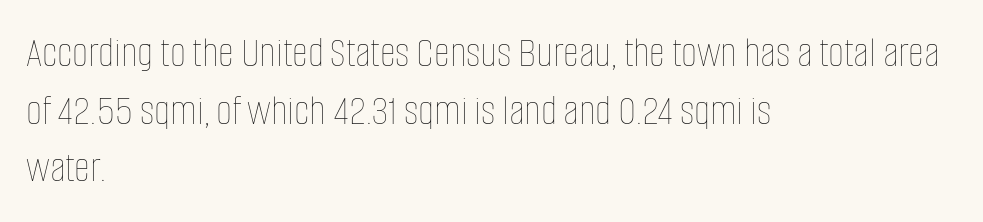
Notice how the stems are strictly vertical — no italics here. No word sits above an underline. Proportional: the letters do not fall into vertical columns. Vertically, the passage feels balanced, rows spaced as you'd expect. Notice how the passage keeps a crisp vertical edge on the left only.
